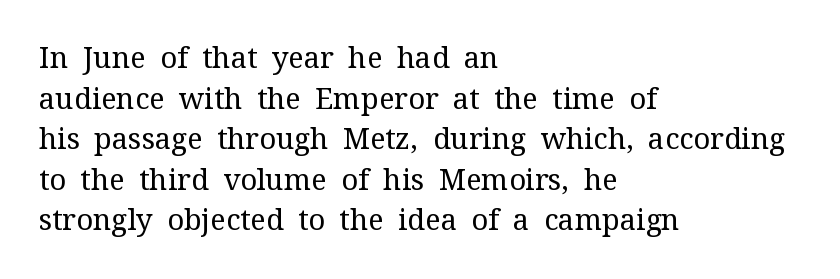
The image shows 29 px regular-weight serif type, upright; set left-aligned, normal line spacing (1.4x), normal letter spacing, not underlined; medium stroke contrast and a medium x-height.
